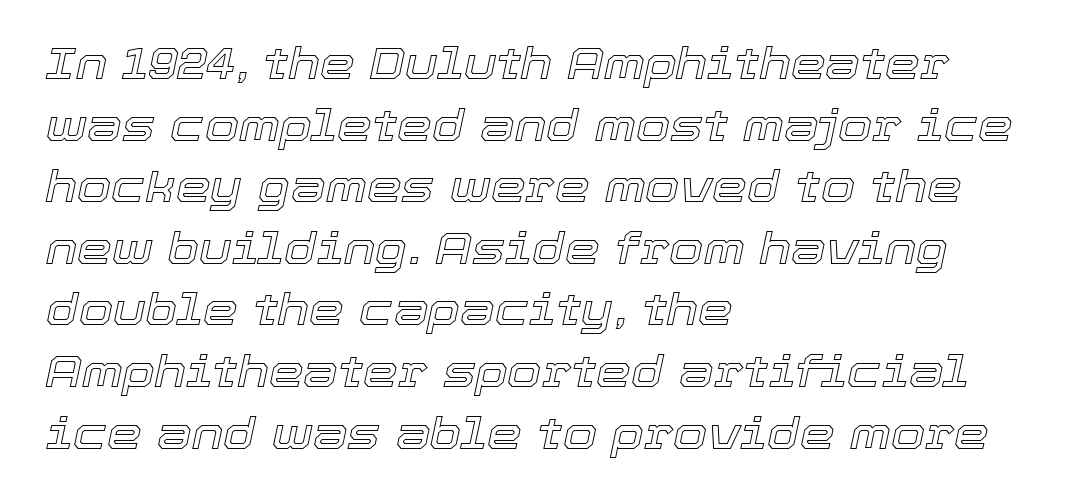
{"italic": "yes", "lean": "right", "slant_degrees": 12, "width": "normal", "x_height": "medium", "monospaced": "no", "underline": "no", "align": "left", "line_spacing": "normal", "line_spacing_ratio": 1.4, "letter_spacing": "normal", "letter_spacing_em": 0.0, "glyph_px": 44}
